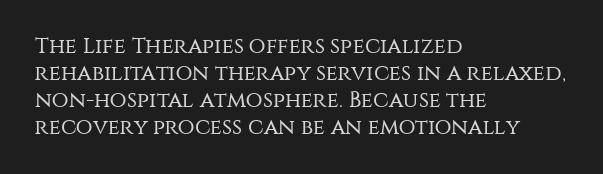
Q: Is the text bold? A: No.
Q: Is the text italic (slanted)? A: No, it is upright.
Q: Is the text underlined? A: No.
Q: How is the paragraph aligned? A: Left-aligned.
Q: Is the spacing between letters normal or unusually wide? A: Normal.
